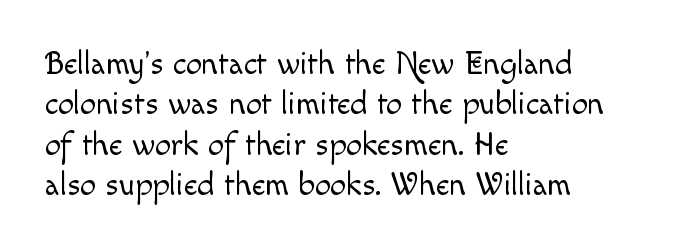
Q: Is the text bold? A: No.
Q: Is the text italic (slanted)? A: No, it is upright.
Q: Is the text underlined? A: No.
Q: How is the paragraph aligned? A: Left-aligned.
Q: Is the spacing between letters normal or unusually wide? A: Normal.
Q: Is the spacing between lines tight, normal or loose? A: Normal.
Q: Width (condensed, normal, or wide)? A: Normal.
Q: x-height? A: Small.
Q: Monospaced? A: No.
